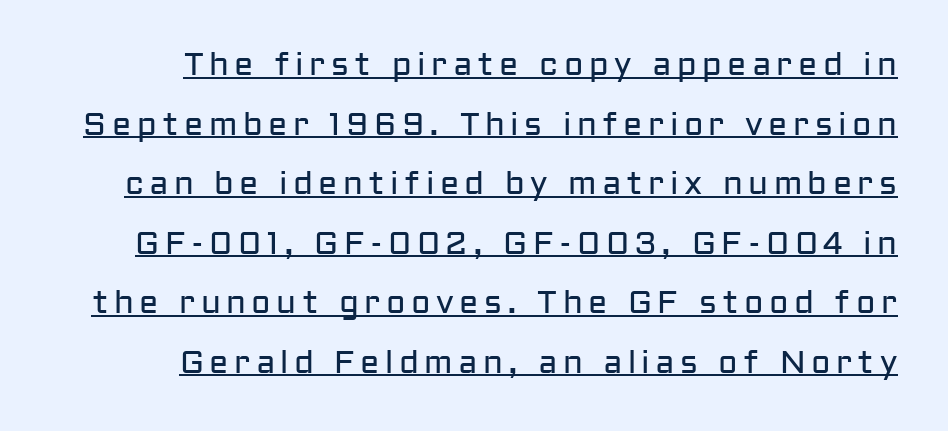
Q: Is the text bold? A: No.
Q: Is the text italic (slanted)? A: No, it is upright.
Q: Is the typeface a serif or a sans-serif typeface? A: Sans-serif.
Q: Is the text underlined? A: Yes.
Q: How is the paragraph aligned? A: Right-aligned.
Q: Width (condensed, normal, or wide)? A: Normal.
Q: Stroke contrast? A: Low.
Q: x-height? A: Medium.
Q: Monospaced? A: No.
